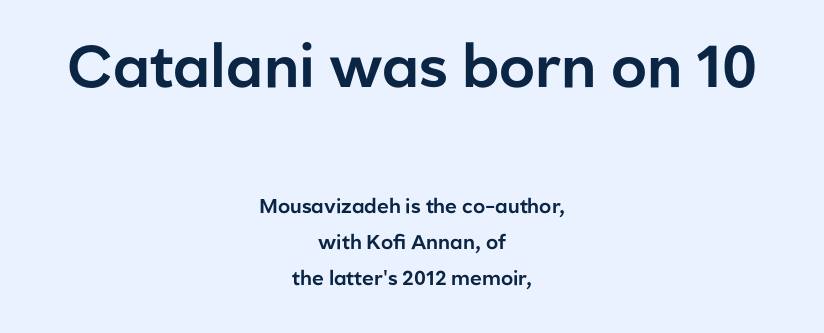
Casual observation: everything's sitting right in the middle. Every stem runs plumb, perpendicular to the baseline. Examine the stroke ends and you'll find no serifs. The gap between lines stays unmarked. Character widths vary here, with narrow letters taking less room than wide ones. The face used here appears at its bigger size in the upper chunk.
